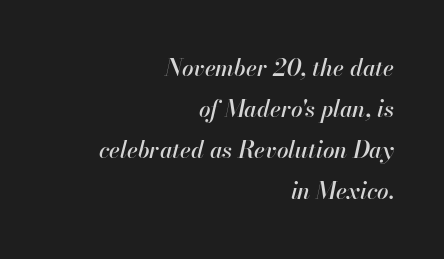
{"italic": "yes", "lean": "right", "slant_degrees": 13, "underline": "no", "align": "right", "line_spacing_ratio": 1.78, "letter_spacing": "normal", "letter_spacing_em": 0.0, "glyph_px": 23}
